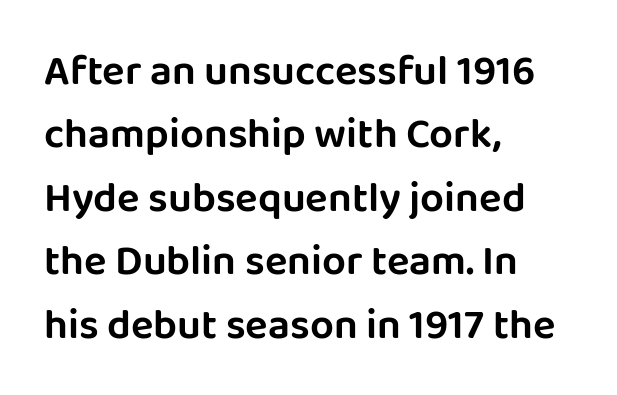
Q: Is the text italic (slanted)? A: No, it is upright.
Q: Is the typeface a serif or a sans-serif typeface? A: Sans-serif.
Q: Is the text underlined? A: No.
Q: How is the paragraph aligned? A: Left-aligned.
Q: Is the spacing between letters normal or unusually wide? A: Normal.
Q: Is the spacing between lines tight, normal or loose? A: Normal.
Q: Width (condensed, normal, or wide)? A: Normal.
Q: Stroke contrast? A: Low.
Q: x-height? A: Large.
Q: Monospaced? A: No.
